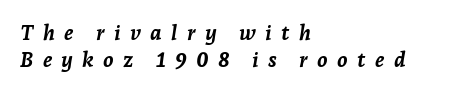
{"italic": "yes", "lean": "right", "slant_degrees": 7, "bold": "yes", "underline": "no", "align": "left", "line_spacing": "normal", "line_spacing_ratio": 1.27, "letter_spacing": "wide", "letter_spacing_em": 0.44, "glyph_px": 21}
